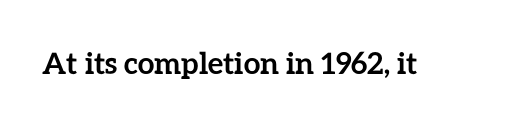
Note the varied advance widths — an 'i' is clearly narrower than an 'm'. The passage shown is not underscored anywhere. Heavy, bold letterforms. The line texture is even and compact thanks to regular tracking. Vertical strokes here are truly vertical.
